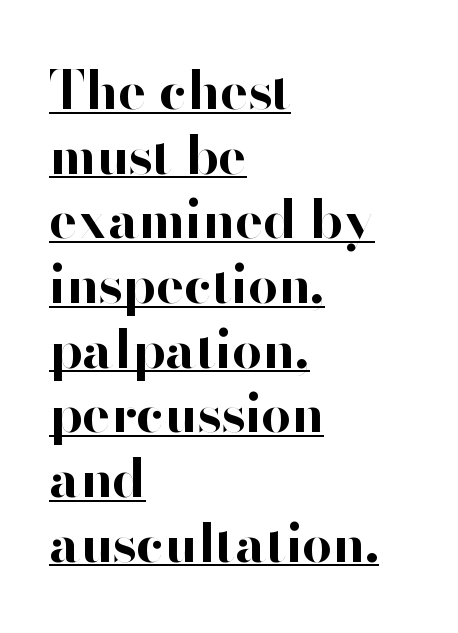
Q: Is the text bold? A: Yes.
Q: Is the text italic (slanted)? A: No, it is upright.
Q: Is the typeface a serif or a sans-serif typeface? A: Sans-serif.
Q: Is the text underlined? A: Yes.
Q: How is the paragraph aligned? A: Left-aligned.
Q: Is the spacing between letters normal or unusually wide? A: Normal.
Q: Width (condensed, normal, or wide)? A: Normal.
Q: Stroke contrast? A: High.
Q: x-height? A: Small.
Q: Monospaced? A: No.
